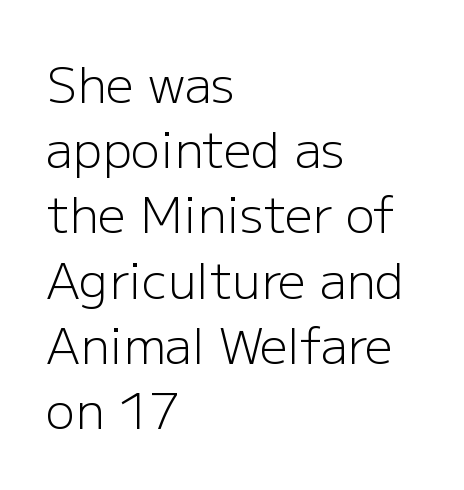
Q: Is the text bold? A: No.
Q: Is the text italic (slanted)? A: No, it is upright.
Q: Is the typeface a serif or a sans-serif typeface? A: Sans-serif.
Q: Is the text underlined? A: No.
Q: How is the paragraph aligned? A: Left-aligned.
Q: Is the spacing between letters normal or unusually wide? A: Normal.
Q: Is the spacing between lines tight, normal or loose? A: Normal.
Q: Width (condensed, normal, or wide)? A: Normal.
Q: Stroke contrast? A: Low.
Q: x-height? A: Medium.
Q: Monospaced? A: No.
